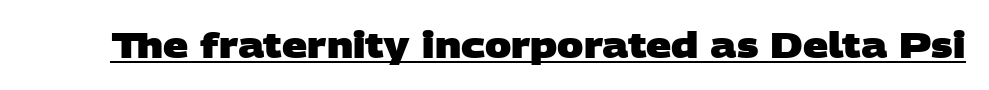
{"serif": "no", "bold": "yes", "weight": "heavy", "width": "wide", "stroke_contrast": "low", "x_height": "large", "monospaced": "no", "underline": "yes", "letter_spacing": "normal", "letter_spacing_em": 0.0, "glyph_px": 35}
